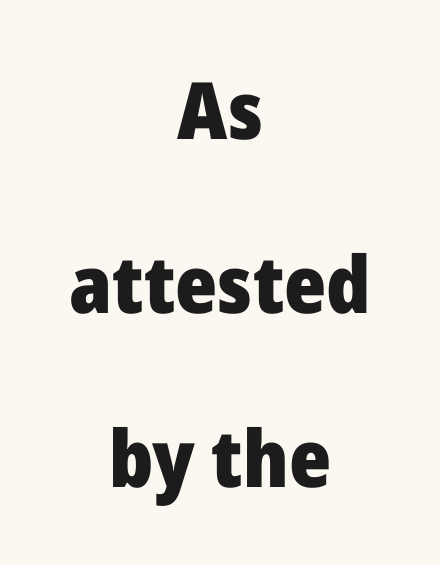
The letters are bold, with thick, heavy strokes. This sample is center-justified, so both line endings float freely. Each letter keeps its own natural width here, so spacing adapts to shape. These lines stand farther apart than default settings would place them. Does the lettering tilt? It doesn't — this is upright. The letterforms sit shoulder to shoulder at normal distance.
